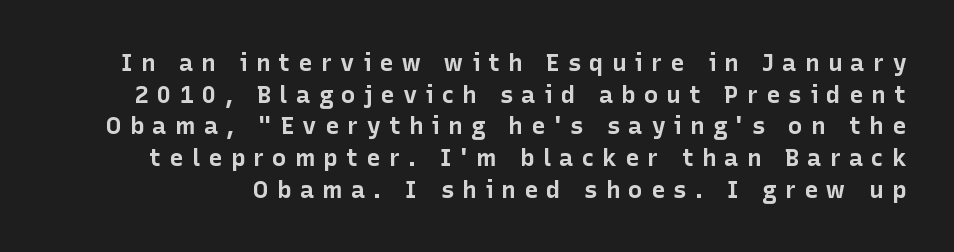
Look at the stroke-to-counter ratio: heavy, a bold. Any mark beneath the type? The region is blank. The line texture is sparse and dotted thanks to wide tracking. This sample keeps an unexceptional amount of space between lines. A typesetter would mark this as roman, not italic.
